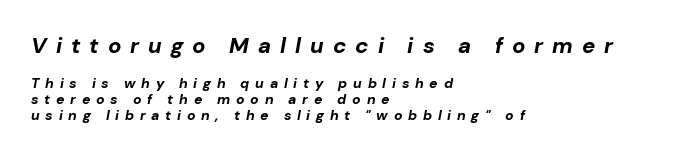
Only glyphs here, with clear space below each row. Vertical spacing — tight. The font's italic variant was chosen for this text. Notice how the passage keeps a crisp vertical edge on the left only.
